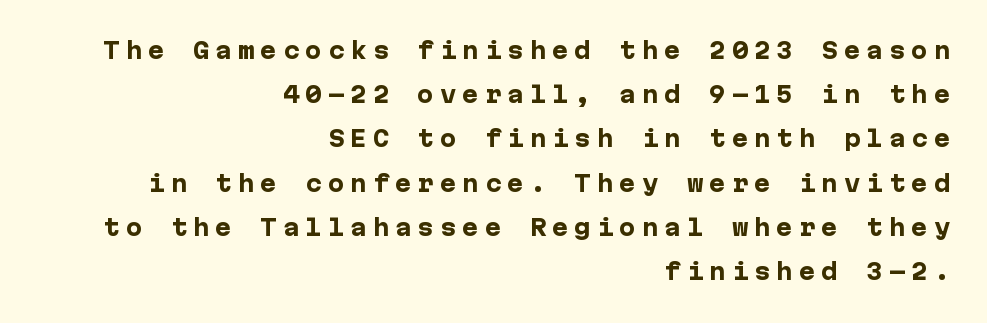
{"italic": "no", "bold": "yes", "underline": "no", "align": "right", "line_spacing": "loose", "line_spacing_ratio": 2.01, "letter_spacing": "wide", "letter_spacing_em": 0.27, "glyph_px": 22}
